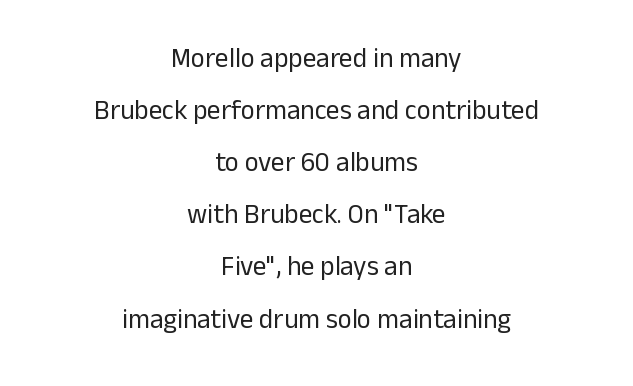
{"italic": "no", "bold": "no", "underline": "no", "align": "center", "line_spacing": "loose", "line_spacing_ratio": 1.93, "letter_spacing": "normal", "letter_spacing_em": 0.0, "glyph_px": 27}
